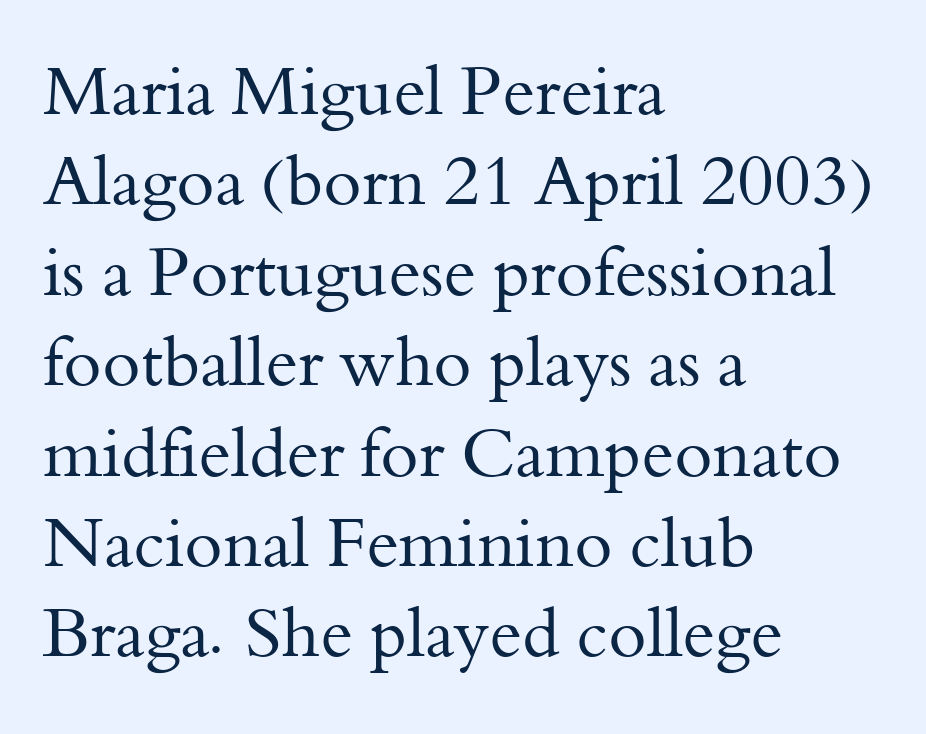
{"serif": "yes", "italic": "no", "bold": "no", "weight": "regular", "width": "normal", "stroke_contrast": "medium", "x_height": "small", "monospaced": "no", "underline": "no", "align": "left", "line_spacing": "normal", "line_spacing_ratio": 1.31, "letter_spacing": "normal", "letter_spacing_em": 0.0, "glyph_px": 69}
